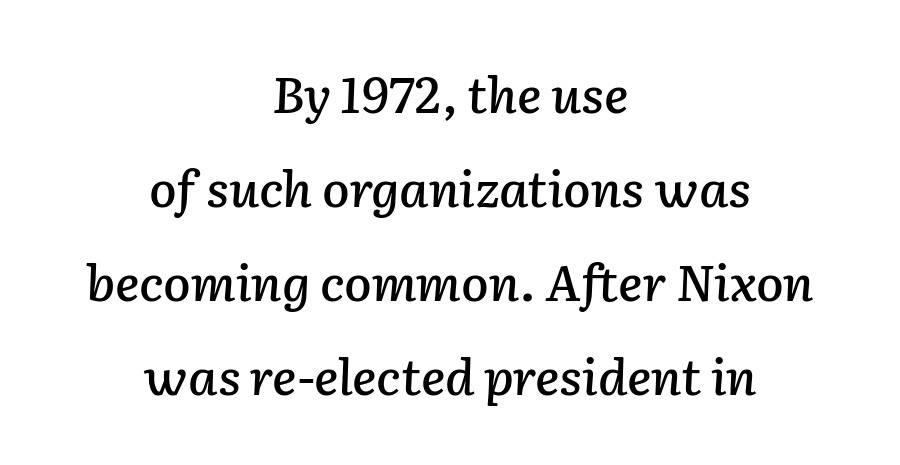
Compared with ordinary roman type, these characters are visibly tilted. Nobody drew a line under any word here. The rendering positions every line midway between the sides. Do the characters align in a grid? No, the font is proportional. Nothing unusual about the tracking: characters are spaced as the font intends.
